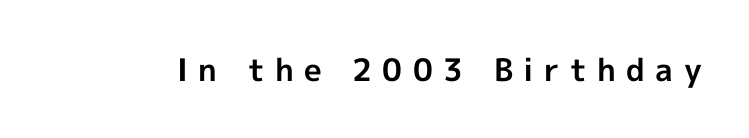
Q: Is the text bold? A: Yes.
Q: Is the text italic (slanted)? A: No, it is upright.
Q: Is the typeface a serif or a sans-serif typeface? A: Sans-serif.
Q: Is the text underlined? A: No.
Q: Is the spacing between letters normal or unusually wide? A: Unusually wide.
Q: Width (condensed, normal, or wide)? A: Normal.
Q: x-height? A: Medium.
Q: Monospaced? A: No.
